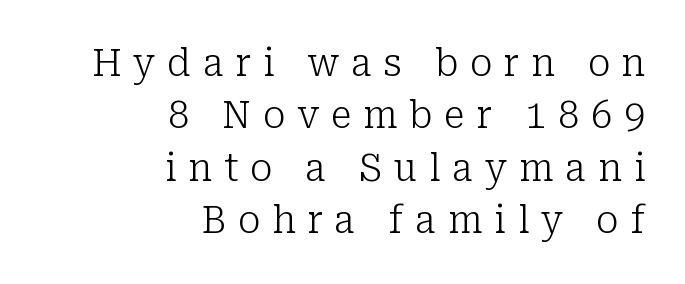
Q: Is the text bold? A: No.
Q: Is the text italic (slanted)? A: No, it is upright.
Q: Is the typeface a serif or a sans-serif typeface? A: Serif.
Q: Is the text underlined? A: No.
Q: How is the paragraph aligned? A: Right-aligned.
Q: Is the spacing between letters normal or unusually wide? A: Unusually wide.
Q: Is the spacing between lines tight, normal or loose? A: Normal.
Q: Width (condensed, normal, or wide)? A: Normal.
Q: Stroke contrast? A: Low.
Q: x-height? A: Medium.
Q: Monospaced? A: No.
